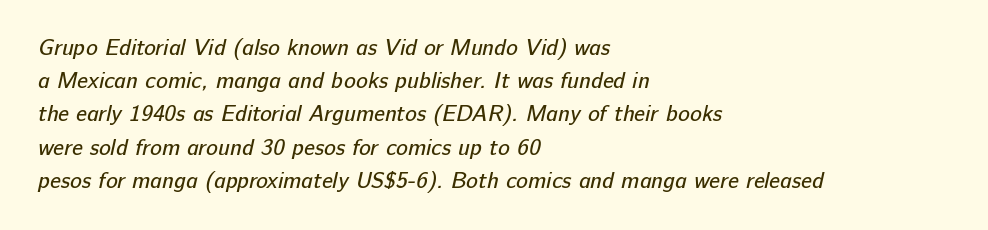
The image shows 22 px text type; set left-aligned, normal line spacing (1.51x), normal letter spacing, not underlined.
